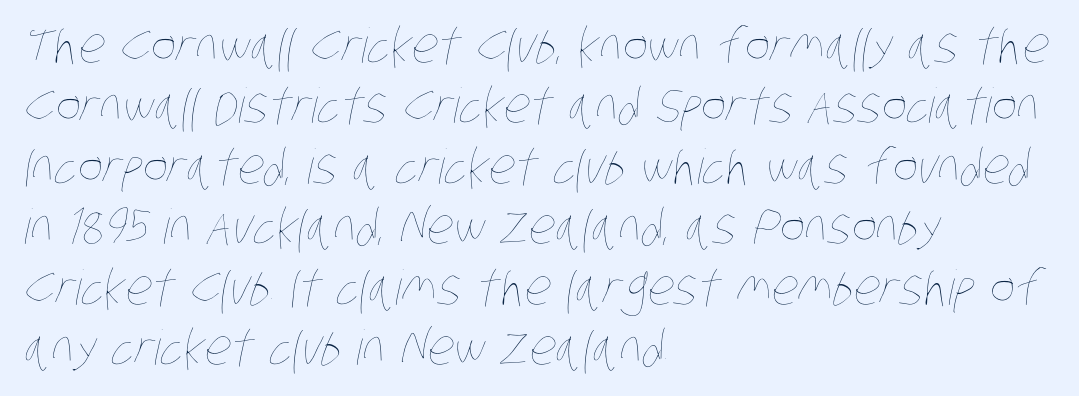
The image shows 48 px thin, condensed type; set left-aligned, normal line spacing (1.26x), normal letter spacing, not underlined; low stroke contrast and a large x-height.
